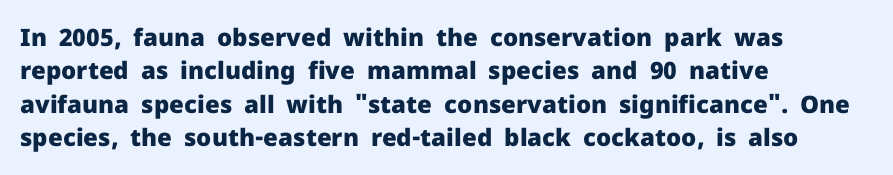
{"italic": "no", "bold": "yes", "underline": "no", "align": "left", "line_spacing": "normal", "line_spacing_ratio": 1.39, "letter_spacing": "normal", "letter_spacing_em": 0.0, "glyph_px": 24}
